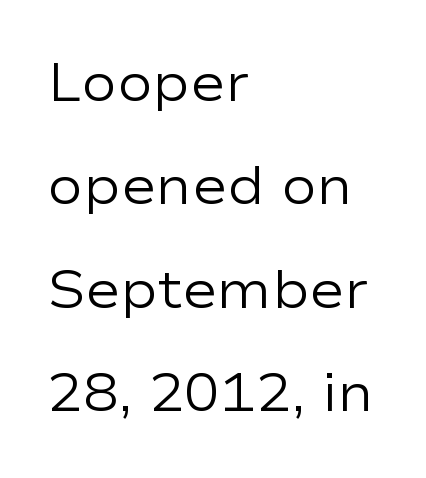
{"serif": "no", "italic": "no", "bold": "no", "weight": "regular", "width": "wide", "stroke_contrast": "low", "x_height": "medium", "monospaced": "no", "underline": "no", "align": "left", "line_spacing": "loose", "line_spacing_ratio": 1.95, "letter_spacing": "normal", "letter_spacing_em": 0.0, "glyph_px": 53}
